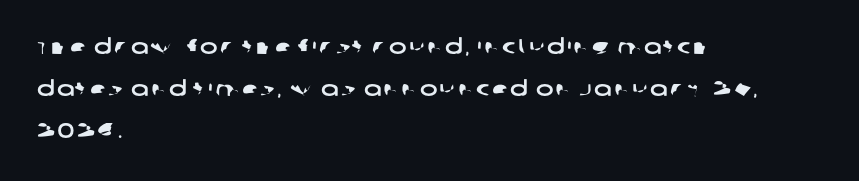
{"underline": "no", "align": "left", "line_spacing": "loose", "line_spacing_ratio": 2.01, "glyph_px": 21}
